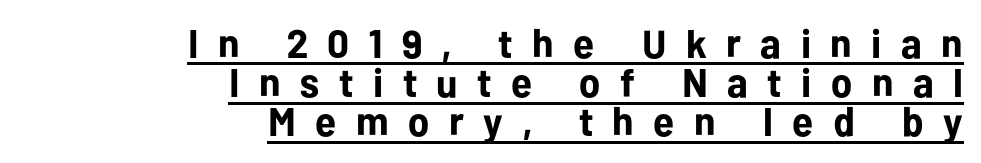
Classification — sans serif. Like a heading marked for emphasis, these lines bear an underscore. A roman cut, with each character standing at attention. The line-height multiplier appears low, near solid setting. The font is running at its bold setting. The letters are spread apart with noticeably loose tracking.
